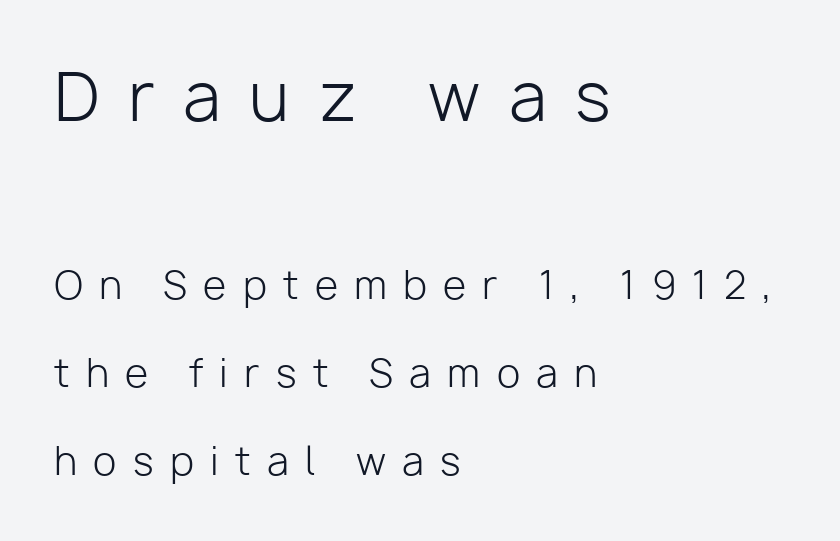
{"serif": "no", "italic": "no", "bold": "no", "weight": "light", "width": "normal", "stroke_contrast": "low", "x_height": "medium", "monospaced": "no", "underline": "no", "align": "left", "line_spacing": "loose", "line_spacing_ratio": 2.32, "letter_spacing": "wide", "letter_spacing_em": 0.43, "larger_block": "first", "size_ratio": 1.74, "glyph_px": 66}
